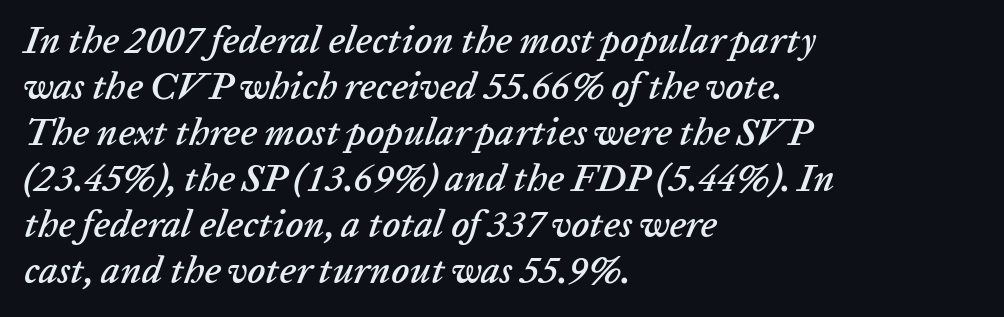
The image shows 38 px text type, italic (leaning right); set left-aligned, line spacing 1.21x, normal letter spacing, not underlined; low stroke contrast and a medium x-height.
